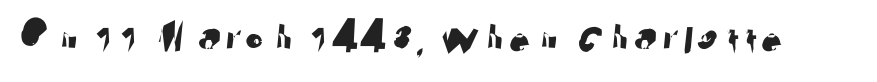
The image shows 49 px sans-serif type; set normal letter spacing, not underlined; low stroke contrast and a medium x-height.
